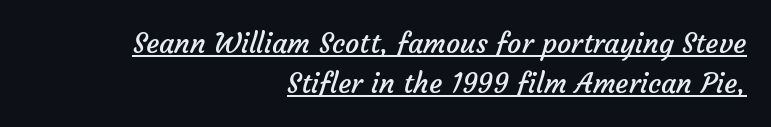
{"serif": "no", "bold": "no", "weight": "regular", "width": "normal", "stroke_contrast": "low", "x_height": "medium", "monospaced": "no", "underline": "yes", "align": "right", "line_spacing": "normal", "line_spacing_ratio": 1.43, "letter_spacing": "normal", "letter_spacing_em": 0.0, "glyph_px": 28}
